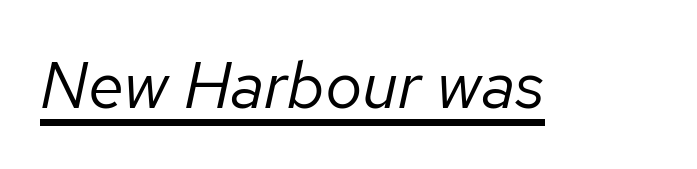
Every character sits at an angle, as italics do. The rendering uses natural spacing where letterforms have individual widths. The face used here is rendered with its standard letterfit. Each stroke keeps to a modest, everyday thickness or less. A typographer would call this underscored text.
